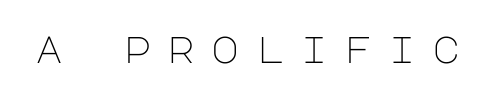
The space beneath each line is pristine and unruled. In terms of posture, this sample is upright. The glyphs in this specimen are sans serif. Nothing heavy about these letters — not bold at all. Students, note that the glyphs here are deliberately spaced far apart.
